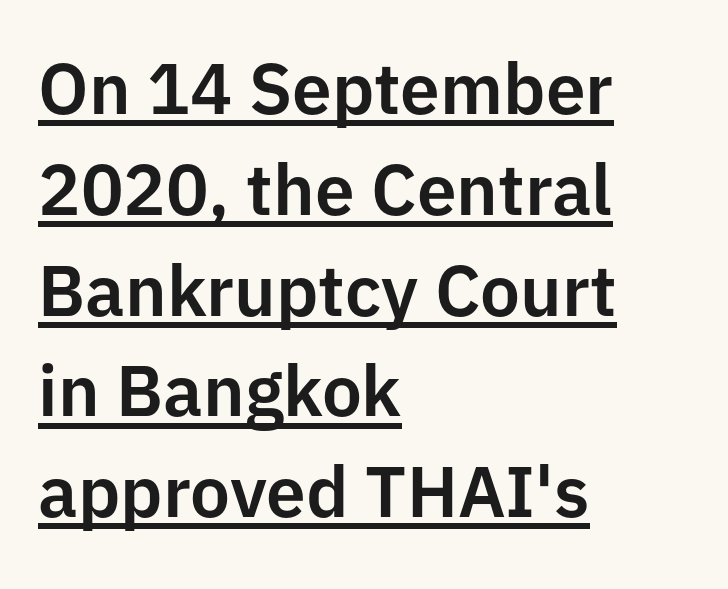
Does the lettering tilt? It doesn't — this is upright. Spacing verdict: proportional, widths tailored to each character. Students, observe the line beneath the letters — that is underlining. One-word summary of the alignment: left. The horizontal fit of the characters is conventional and even.
